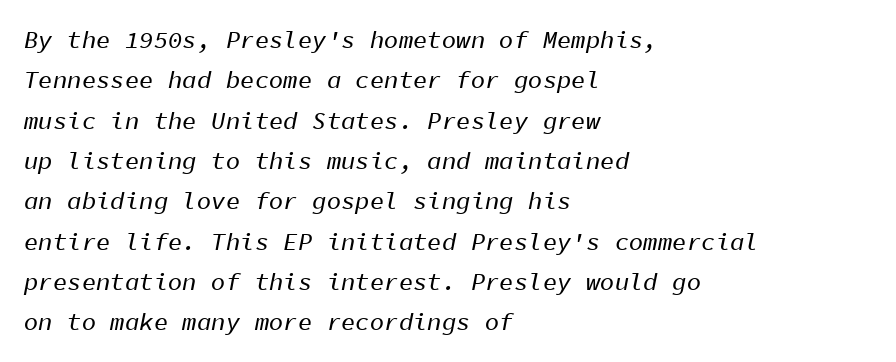
Q: Is the text italic (slanted)? A: Yes, it leans right by about 11 degrees.
Q: Is the text underlined? A: No.
Q: How is the paragraph aligned? A: Left-aligned.
Q: Is the spacing between letters normal or unusually wide? A: Normal.
Q: Is the spacing between lines tight, normal or loose? A: Normal.
